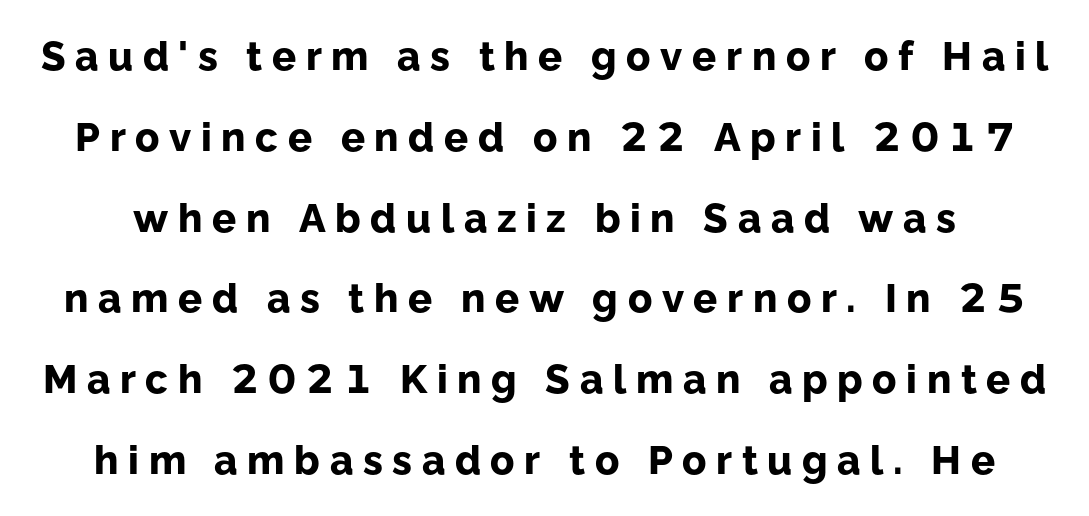
Q: Is the text bold? A: Yes.
Q: Is the text italic (slanted)? A: No, it is upright.
Q: Is the typeface a serif or a sans-serif typeface? A: Sans-serif.
Q: Is the text underlined? A: No.
Q: Is the spacing between letters normal or unusually wide? A: Unusually wide.
Q: Is the spacing between lines tight, normal or loose? A: Loose.
Q: Width (condensed, normal, or wide)? A: Normal.
Q: Stroke contrast? A: Low.
Q: x-height? A: Medium.
Q: Monospaced? A: No.
